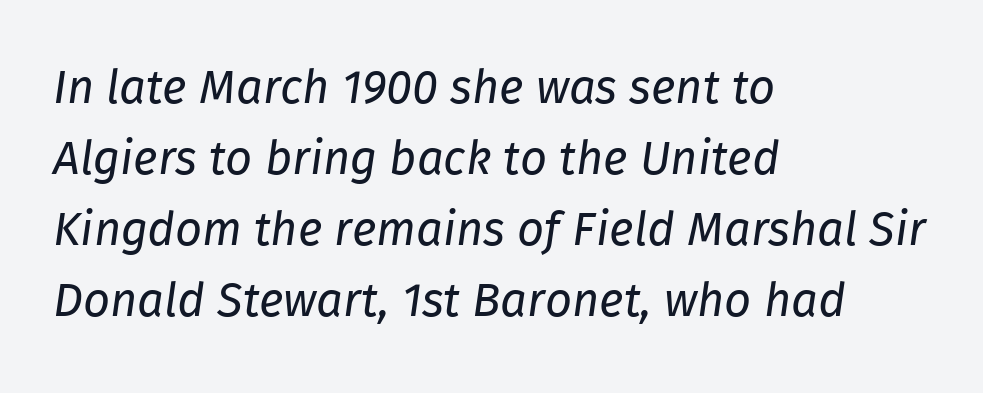
The image shows 47 px regular-weight type, italic (leaning right); set left-aligned, normal line spacing (1.51x), normal letter spacing, not underlined; low stroke contrast and a medium x-height.
